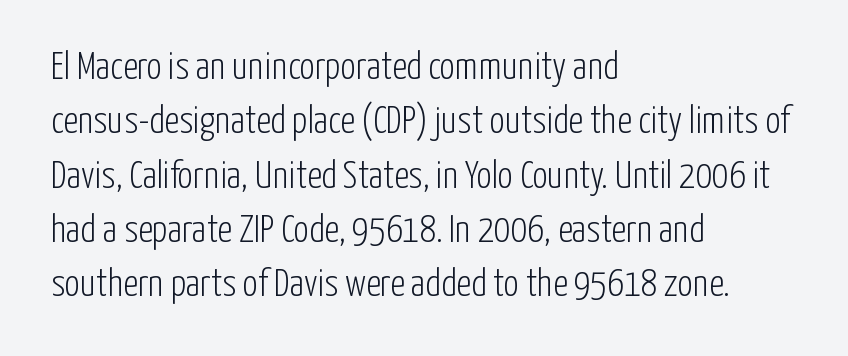
Q: Is the text bold? A: No.
Q: Is the text italic (slanted)? A: No, it is upright.
Q: Is the typeface a serif or a sans-serif typeface? A: Sans-serif.
Q: Is the text underlined? A: No.
Q: How is the paragraph aligned? A: Left-aligned.
Q: Is the spacing between letters normal or unusually wide? A: Normal.
Q: Is the spacing between lines tight, normal or loose? A: Normal.
Q: Width (condensed, normal, or wide)? A: Condensed.
Q: Stroke contrast? A: Low.
Q: x-height? A: Medium.
Q: Monospaced? A: No.
